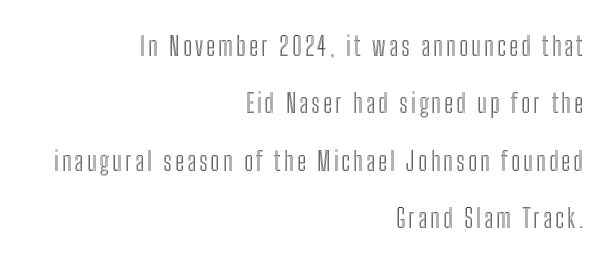
A great deal of white space separates one row of letters from the next. A clean baseline with only descenders dipping below it. Visually the block forms a straight wall on the right and a jagged coastline on the left. Every stem runs plumb, perpendicular to the baseline.
